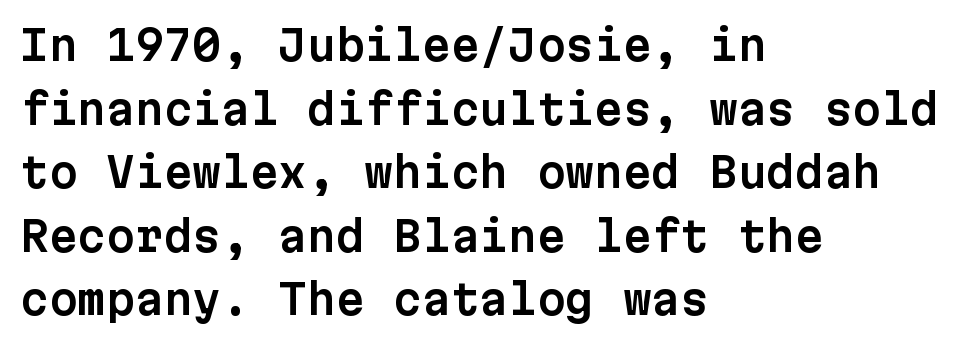
{"serif": "no", "italic": "no", "width": "normal", "stroke_contrast": "low", "x_height": "medium", "monospaced": "yes", "underline": "no", "align": "left", "line_spacing": "normal", "line_spacing_ratio": 1.55, "letter_spacing": "normal", "letter_spacing_em": 0.0, "glyph_px": 41}
